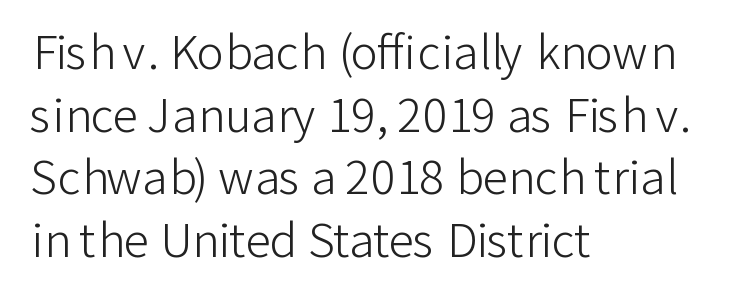
The image shows 46 px light sans-serif type, upright; set left-aligned, normal line spacing (1.36x), normal letter spacing, not underlined; low stroke contrast and a medium x-height.
